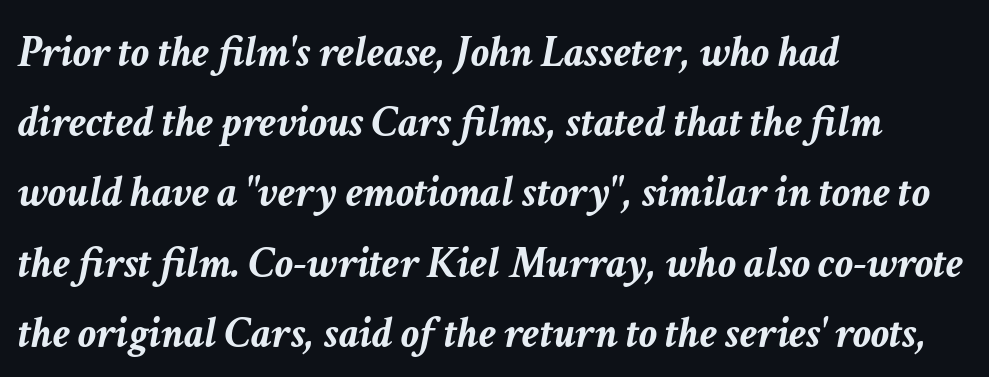
The image shows 45 px semibold type, italic (leaning right); set left-aligned, normal line spacing (1.56x), normal letter spacing, not underlined; low stroke contrast and a medium x-height.
